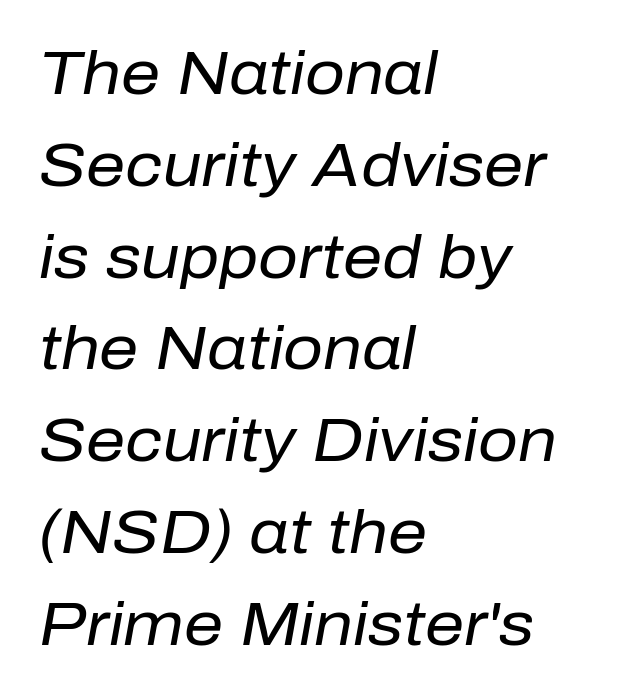
The rendering uses natural spacing where letterforms have individual widths. Notice how descenders clear the ascenders below comfortably — that's standard leading. The lines are quadded left. The passage shown has conventional tracking throughout.
